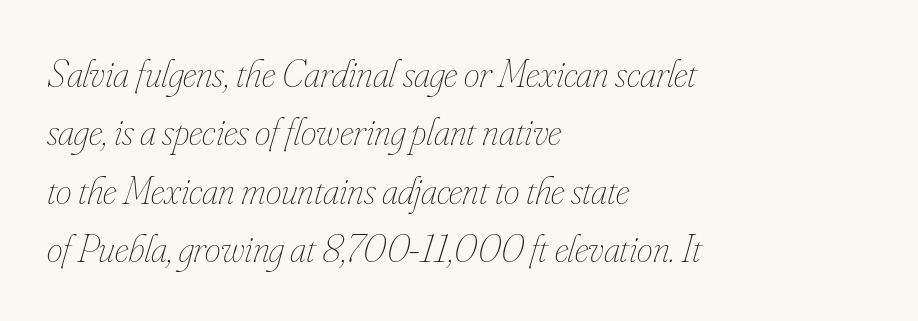
Q: Is the text bold? A: No.
Q: Is the text italic (slanted)? A: Yes, it leans right by about 16 degrees.
Q: Is the text underlined? A: No.
Q: How is the paragraph aligned? A: Left-aligned.
Q: Is the spacing between letters normal or unusually wide? A: Normal.
Q: Is the spacing between lines tight, normal or loose? A: Normal.
Q: Width (condensed, normal, or wide)? A: Condensed.
Q: Stroke contrast? A: Low.
Q: x-height? A: Small.
Q: Monospaced? A: No.
